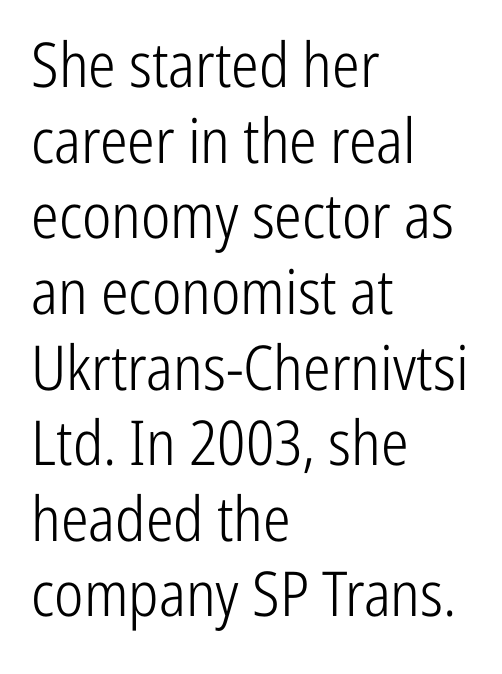
Q: Is the text bold? A: No.
Q: Is the text italic (slanted)? A: No, it is upright.
Q: Is the typeface a serif or a sans-serif typeface? A: Sans-serif.
Q: Is the text underlined? A: No.
Q: How is the paragraph aligned? A: Left-aligned.
Q: Is the spacing between letters normal or unusually wide? A: Normal.
Q: Width (condensed, normal, or wide)? A: Condensed.
Q: Stroke contrast? A: Low.
Q: x-height? A: Medium.
Q: Monospaced? A: No.
